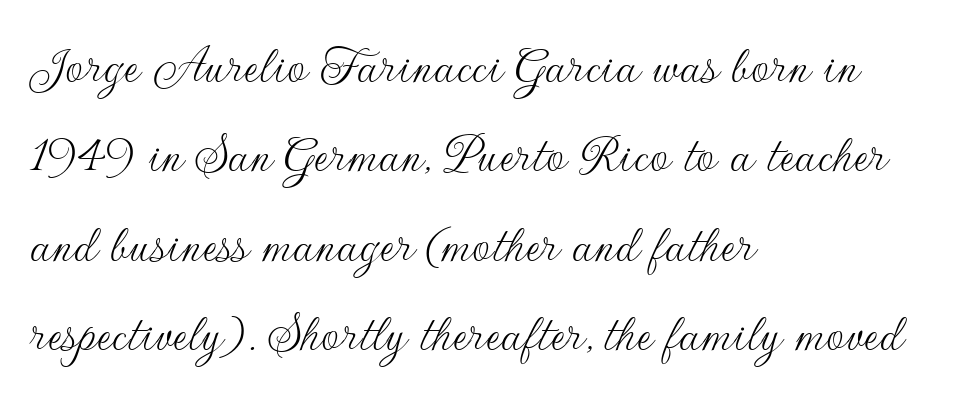
Q: Is the text bold? A: No.
Q: Is the text italic (slanted)? A: Yes.
Q: Is the typeface a serif or a sans-serif typeface? A: Sans-serif.
Q: Is the text underlined? A: No.
Q: How is the paragraph aligned? A: Left-aligned.
Q: Is the spacing between letters normal or unusually wide? A: Normal.
Q: Is the spacing between lines tight, normal or loose? A: Normal.
Q: Width (condensed, normal, or wide)? A: Normal.
Q: Stroke contrast? A: Low.
Q: x-height? A: Small.
Q: Monospaced? A: No.
